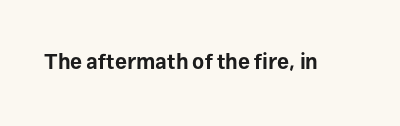
The image shows 21 px bold type, upright; set normal letter spacing, not underlined.
